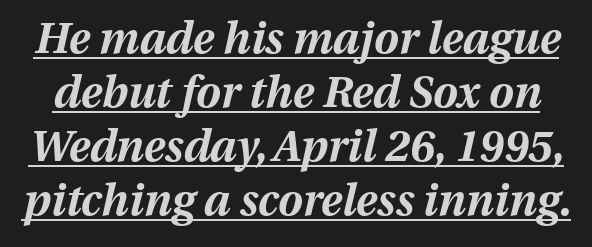
The glyphs have the mass of a bold cut. Every character sits at an angle, as italics do. The rendered words wear a rule along their underside. Each word holds together tightly as a unit, with standard inter-letter gaps. Here the designer chose a conventional face with non-uniform glyph widths.
